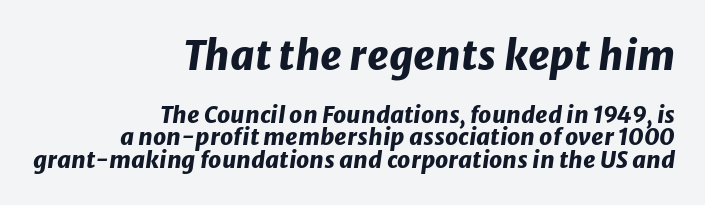
The image shows 40 px heavy type, italic (leaning right); set right-aligned, tight line spacing (0.96x), normal letter spacing, not underlined; the first (top) block is 1.74x larger; low stroke contrast and a medium x-height.
